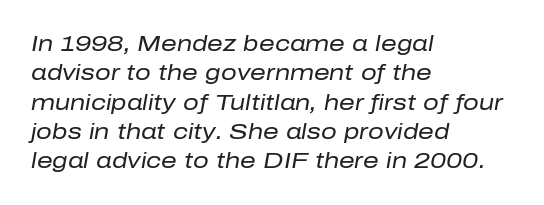
The image shows 22 px text type, italic (leaning right); set left-aligned, normal line spacing (1.33x), normal letter spacing, not underlined.
